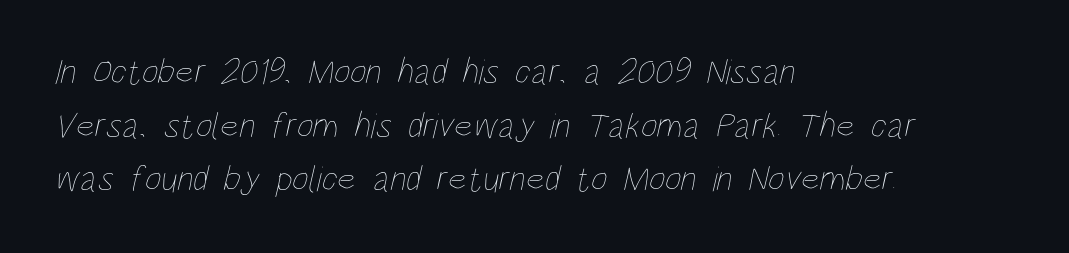
The image shows 36 px thin, condensed type; set left-aligned, normal line spacing (1.49x), normal letter spacing, not underlined; low stroke contrast and a large x-height.
